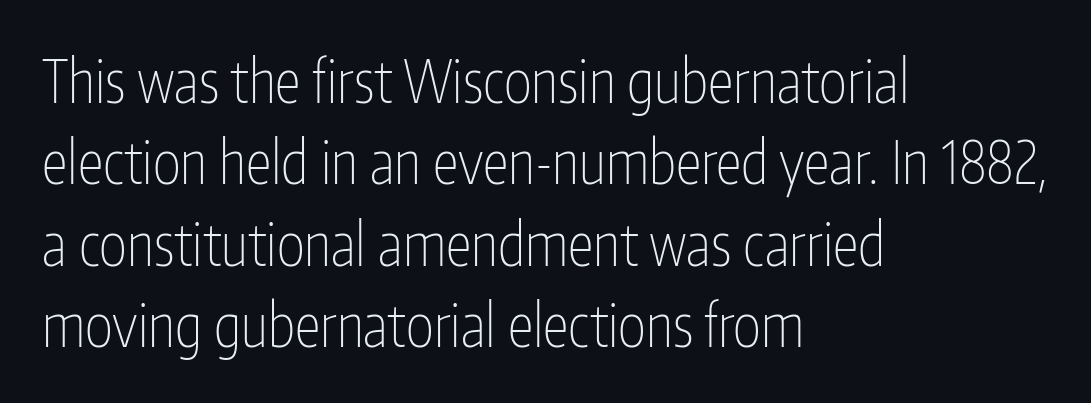
Q: Is the text bold? A: No.
Q: Is the text italic (slanted)? A: No, it is upright.
Q: Is the typeface a serif or a sans-serif typeface? A: Sans-serif.
Q: Is the text underlined? A: No.
Q: How is the paragraph aligned? A: Left-aligned.
Q: Is the spacing between letters normal or unusually wide? A: Normal.
Q: Is the spacing between lines tight, normal or loose? A: Normal.
Q: Width (condensed, normal, or wide)? A: Condensed.
Q: Stroke contrast? A: Low.
Q: x-height? A: Medium.
Q: Monospaced? A: No.
